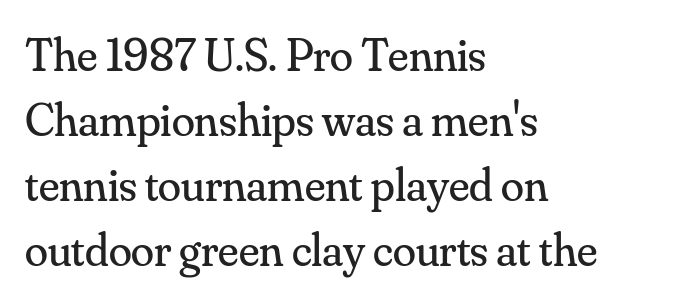
Q: Is the text bold? A: No.
Q: Is the text italic (slanted)? A: No, it is upright.
Q: Is the typeface a serif or a sans-serif typeface? A: Serif.
Q: Is the text underlined? A: No.
Q: How is the paragraph aligned? A: Left-aligned.
Q: Is the spacing between letters normal or unusually wide? A: Normal.
Q: Is the spacing between lines tight, normal or loose? A: Normal.
Q: Width (condensed, normal, or wide)? A: Normal.
Q: Stroke contrast? A: Medium.
Q: x-height? A: Small.
Q: Monospaced? A: No.
